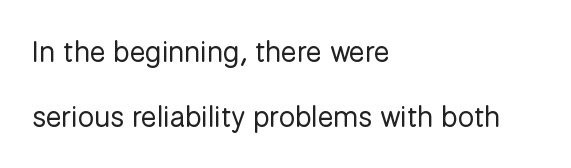
{"serif": "no", "italic": "no", "bold": "no", "weight": "regular", "width": "normal", "stroke_contrast": "low", "x_height": "medium", "monospaced": "no", "underline": "no", "align": "left", "line_spacing": "loose", "line_spacing_ratio": 2.23, "letter_spacing": "normal", "letter_spacing_em": 0.0, "glyph_px": 29}
